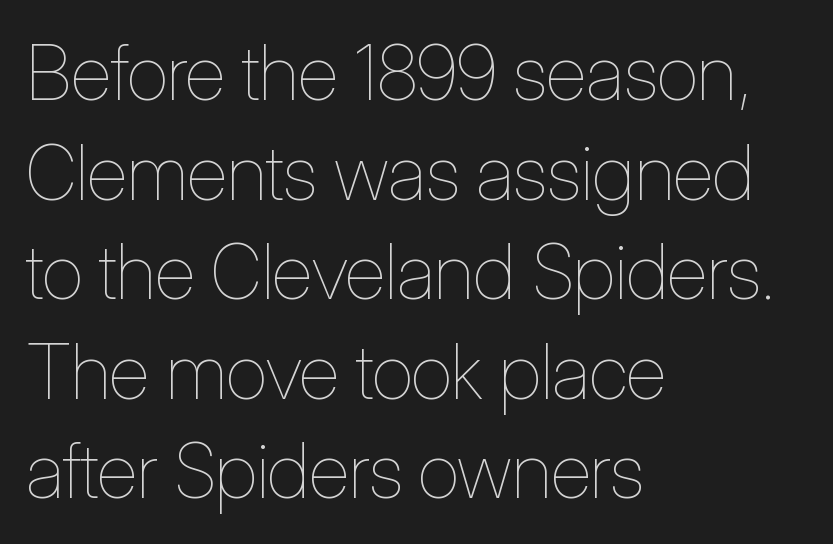
The space beneath each line is pristine and unruled. Whoever set this chose a conventional vertical rhythm. Think of a printed novel: that variable character pitch is what you see here. Words appear dense and cohesive because spacing is normal.
